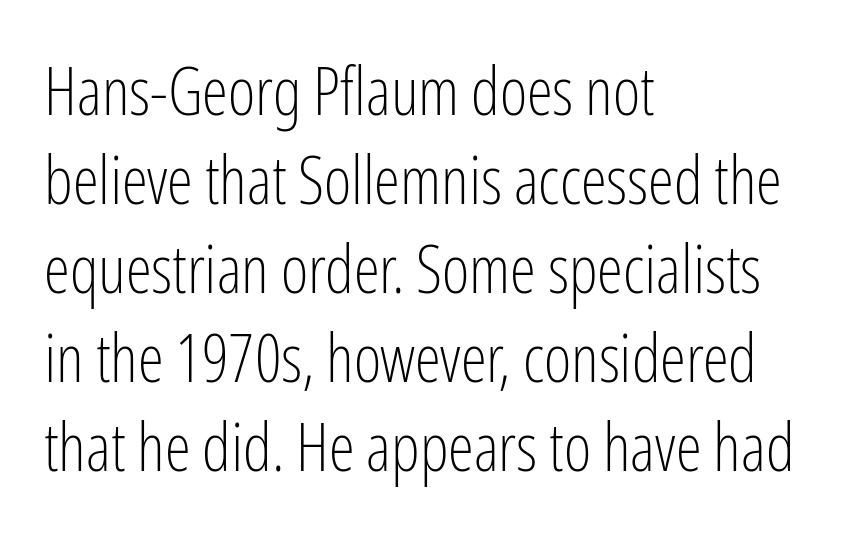
The image shows 66 px light, condensed sans-serif type, upright; set left-aligned, normal line spacing (1.35x), normal letter spacing, not underlined; low stroke contrast and a medium x-height.
